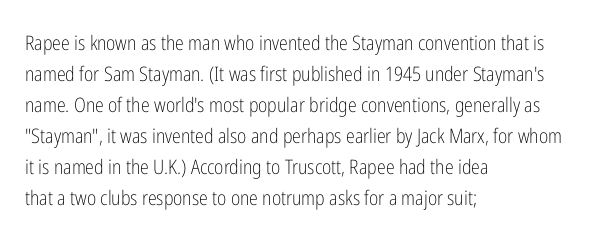
The image shows 20 px text type, upright; set left-aligned, normal line spacing (1.55x), normal letter spacing, not underlined.
